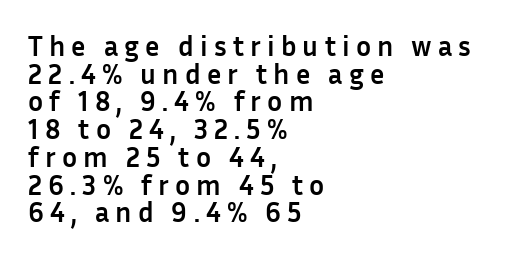
Q: Is the text bold? A: Yes.
Q: Is the text italic (slanted)? A: No, it is upright.
Q: Is the typeface a serif or a sans-serif typeface? A: Sans-serif.
Q: Is the text underlined? A: No.
Q: How is the paragraph aligned? A: Left-aligned.
Q: Is the spacing between letters normal or unusually wide? A: Unusually wide.
Q: Is the spacing between lines tight, normal or loose? A: Tight.
Q: Width (condensed, normal, or wide)? A: Normal.
Q: Stroke contrast? A: Low.
Q: x-height? A: Medium.
Q: Monospaced? A: No.
